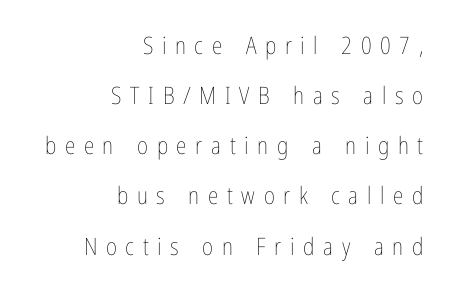
Q: Is the text bold? A: No.
Q: Is the text italic (slanted)? A: No, it is upright.
Q: Is the text underlined? A: No.
Q: How is the paragraph aligned? A: Right-aligned.
Q: Is the spacing between letters normal or unusually wide? A: Unusually wide.
Q: Is the spacing between lines tight, normal or loose? A: Loose.
